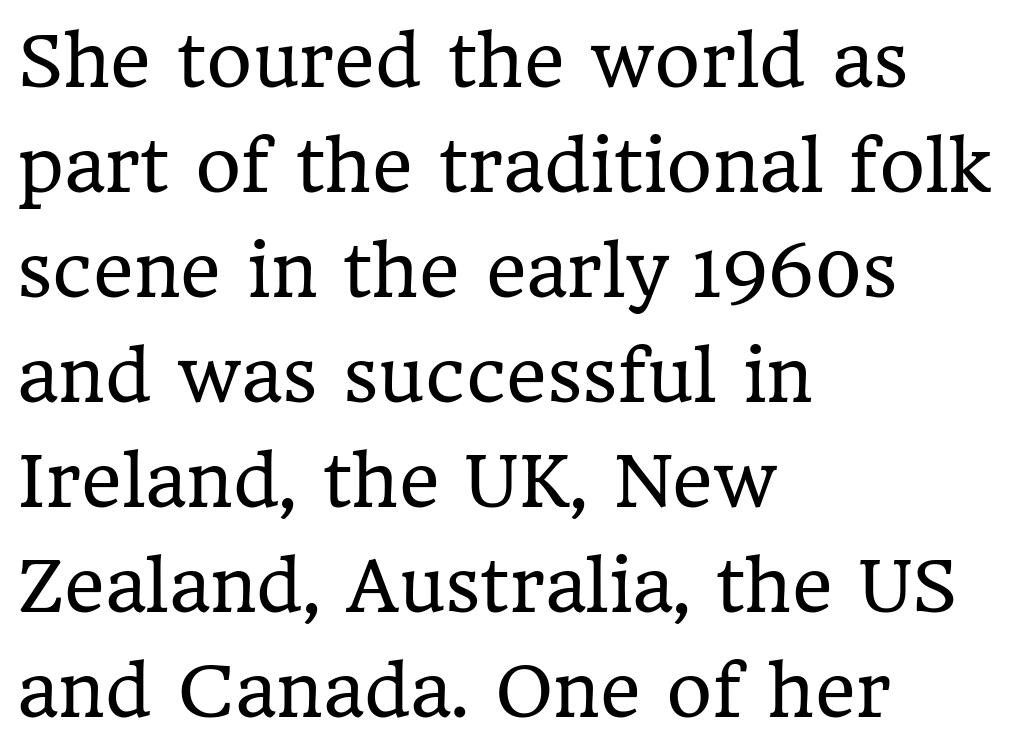
Q: Is the text bold? A: No.
Q: Is the text italic (slanted)? A: No, it is upright.
Q: Is the typeface a serif or a sans-serif typeface? A: Serif.
Q: Is the text underlined? A: No.
Q: How is the paragraph aligned? A: Left-aligned.
Q: Is the spacing between letters normal or unusually wide? A: Normal.
Q: Is the spacing between lines tight, normal or loose? A: Normal.
Q: Width (condensed, normal, or wide)? A: Normal.
Q: Stroke contrast? A: Low.
Q: x-height? A: Medium.
Q: Monospaced? A: No.
